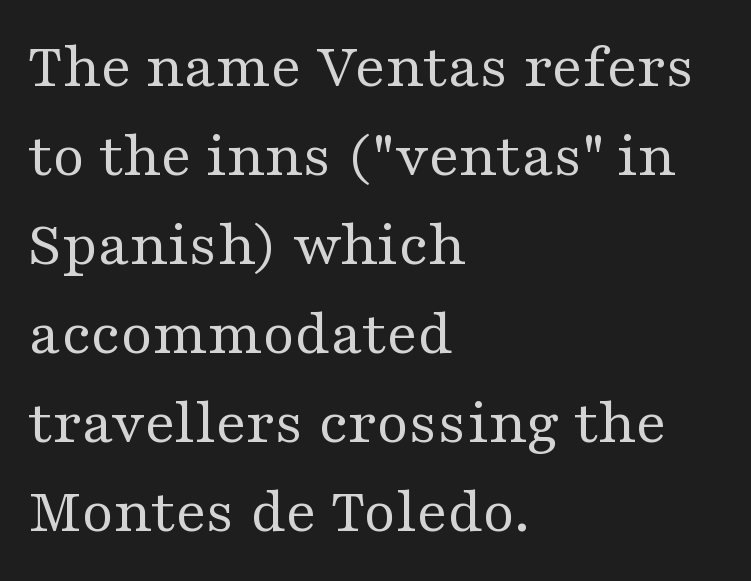
Each letter keeps its own natural width here, so spacing adapts to shape. Compared with typical paragraphs, the rows here are spaced about the same. Weight: regular or lighter. Just letters on the line, the space beneath them empty.
